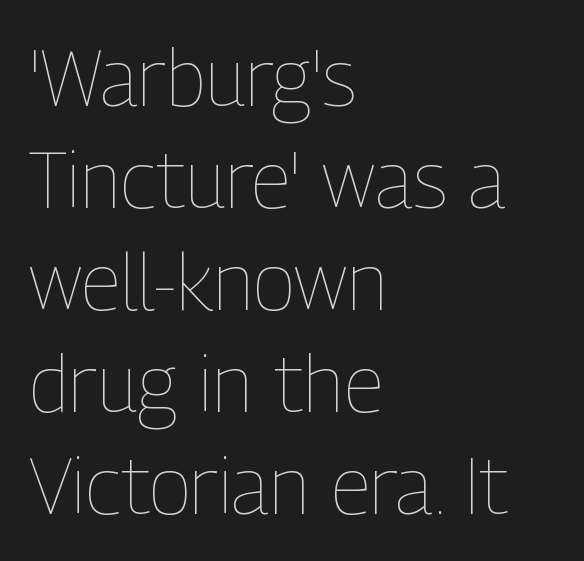
Stems here are at most as thick as an everyday book face. All the whitespace from short lines collects on the right. Is this a fixed-width face? No — the glyphs have proportional, varying widths. Posture: upright roman.
